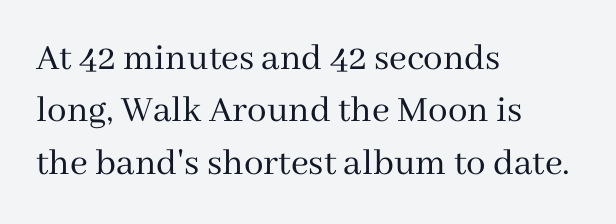
The image shows 39 px regular-weight serif type, upright; set left-aligned, normal line spacing (1.34x), normal letter spacing, not underlined; medium stroke contrast and a medium x-height.
